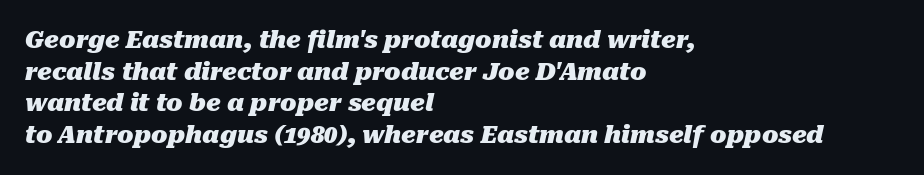
Q: Is the text bold? A: Yes.
Q: Is the text italic (slanted)? A: Yes, it leans right by about 10 degrees.
Q: Is the text underlined? A: No.
Q: How is the paragraph aligned? A: Left-aligned.
Q: Is the spacing between letters normal or unusually wide? A: Normal.
Q: Is the spacing between lines tight, normal or loose? A: Normal.
